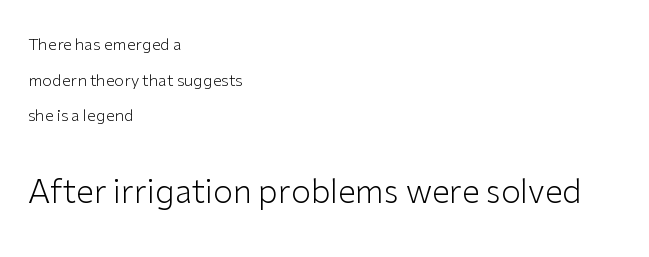
{"serif": "no", "italic": "no", "bold": "no", "weight": "light", "width": "normal", "stroke_contrast": "low", "x_height": "medium", "monospaced": "no", "underline": "no", "align": "left", "line_spacing": "loose", "line_spacing_ratio": 2.22, "letter_spacing": "normal", "letter_spacing_em": 0.0, "larger_block": "second", "size_ratio": 2.0, "glyph_px": 32}
